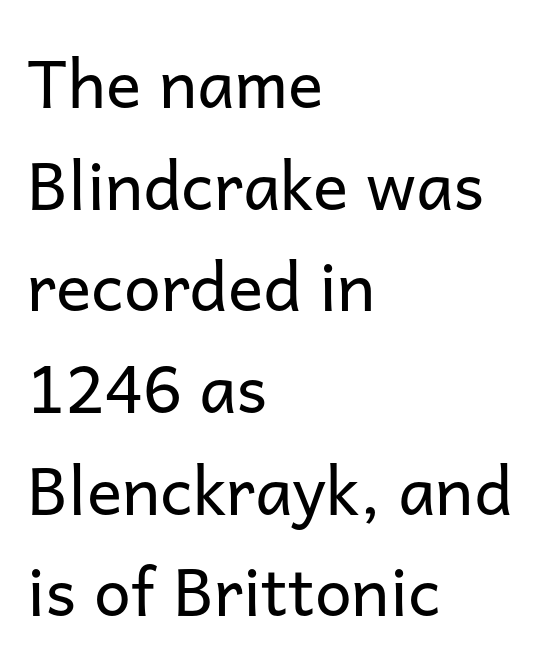
The image shows 66 px regular-weight sans-serif type, upright; set left-aligned, normal line spacing (1.54x), normal letter spacing, not underlined; low stroke contrast and a medium x-height.
